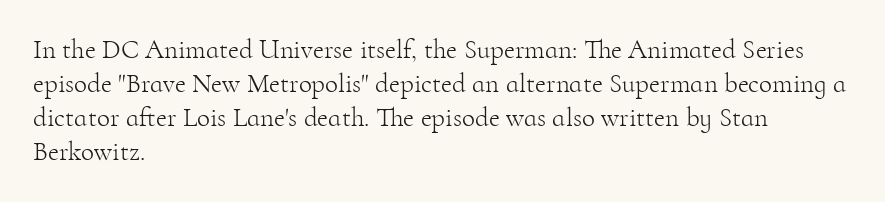
Q: Is the text bold? A: No.
Q: Is the text italic (slanted)? A: No, it is upright.
Q: Is the text underlined? A: No.
Q: How is the paragraph aligned? A: Left-aligned.
Q: Is the spacing between letters normal or unusually wide? A: Normal.
Q: Is the spacing between lines tight, normal or loose? A: Normal.
